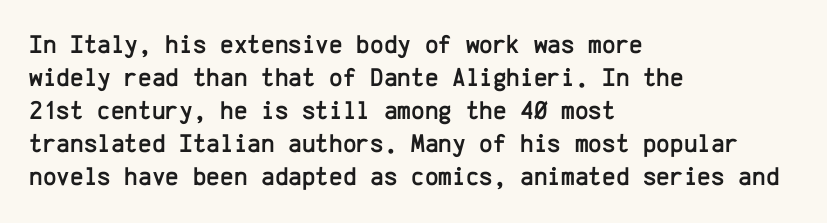
Q: Is the text italic (slanted)? A: No, it is upright.
Q: Is the text underlined? A: No.
Q: How is the paragraph aligned? A: Left-aligned.
Q: Is the spacing between letters normal or unusually wide? A: Normal.
Q: Is the spacing between lines tight, normal or loose? A: Normal.
